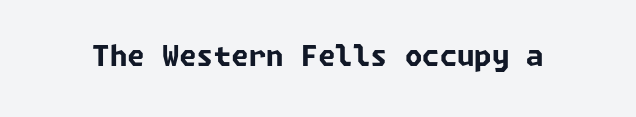
These words are printed bold, with thick strokes throughout. How are the letters spaced? Ordinarily, with no added tracking. The foot of each line stays bare and open. This is sans-serif lettering, the kind often seen on screens and signage.
